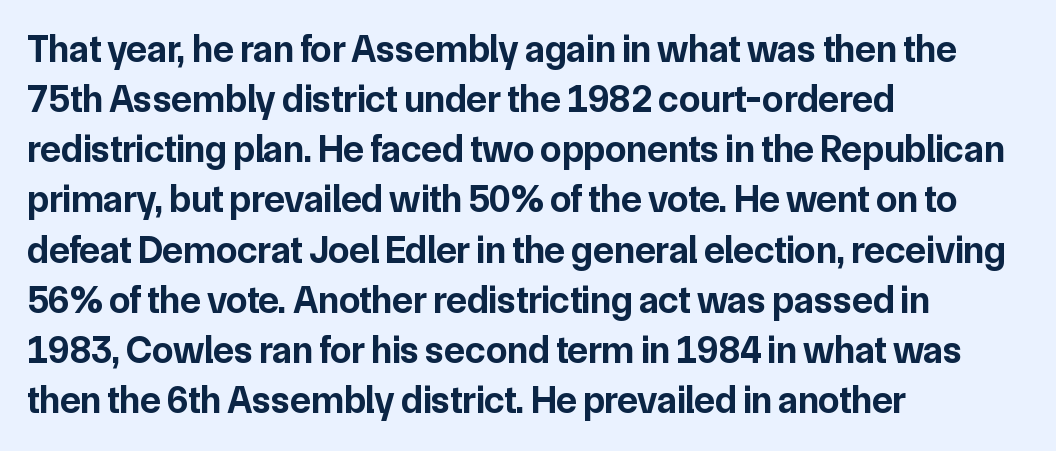
{"serif": "no", "italic": "no", "bold": "yes", "weight": "bold", "width": "normal", "stroke_contrast": "low", "x_height": "medium", "monospaced": "no", "underline": "no", "align": "left", "line_spacing": "normal", "line_spacing_ratio": 1.32, "letter_spacing": "normal", "letter_spacing_em": 0.0, "glyph_px": 38}
